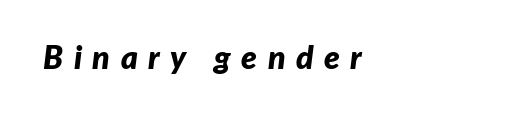
Q: Is the text bold? A: Yes.
Q: Is the text italic (slanted)? A: Yes, it leans right by about 7 degrees.
Q: Is the text underlined? A: No.
Q: Is the spacing between letters normal or unusually wide? A: Unusually wide.
Q: Width (condensed, normal, or wide)? A: Normal.
Q: Stroke contrast? A: Low.
Q: x-height? A: Medium.
Q: Monospaced? A: No.
